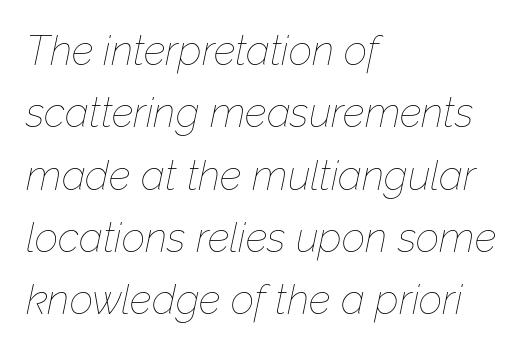
{"italic": "yes", "lean": "right", "slant_degrees": 12, "bold": "no", "weight": "thin", "width": "normal", "stroke_contrast": "low", "x_height": "medium", "monospaced": "no", "underline": "no", "align": "left", "line_spacing": "normal", "line_spacing_ratio": 1.52, "letter_spacing": "normal", "letter_spacing_em": 0.0, "glyph_px": 41}
